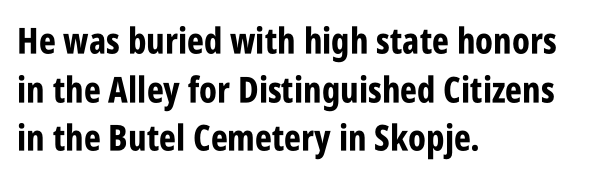
The face used here has the dense, thick strokes of a bold. Baseline-to-baseline distance is the conventional proportion of letter height. Horizontally, the lines are justified to the leading edge only. The passage shown is not underscored anywhere.
